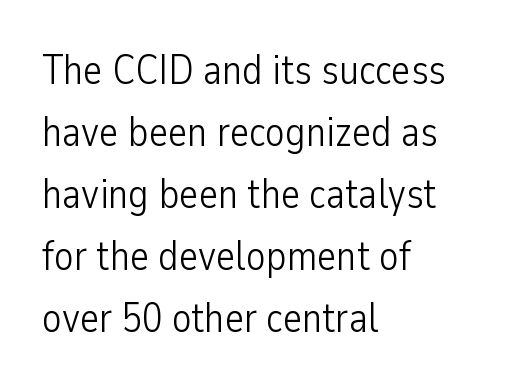
{"serif": "no", "italic": "no", "bold": "no", "weight": "light", "width": "condensed", "stroke_contrast": "low", "x_height": "medium", "monospaced": "no", "underline": "no", "align": "left", "line_spacing": "normal", "line_spacing_ratio": 1.51, "letter_spacing": "normal", "letter_spacing_em": 0.0, "glyph_px": 41}
